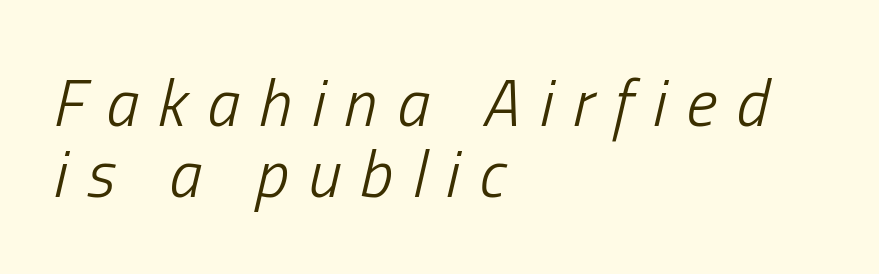
The image shows 66 px light, condensed type, italic (leaning right); set left-aligned, tight line spacing (1.07x), unusually wide letter spacing (+0.3 em), not underlined; low stroke contrast and a medium x-height.
